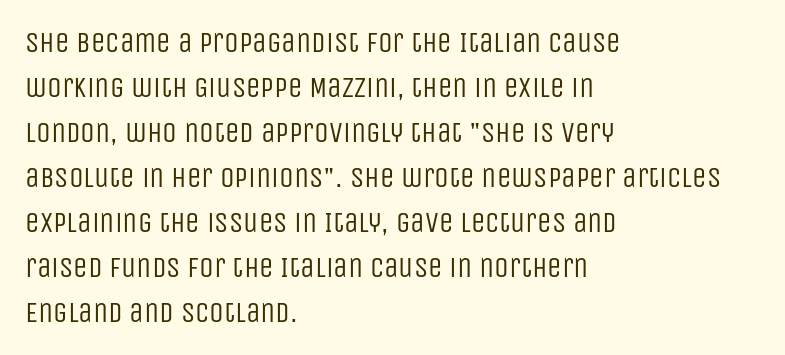
The image shows 29 px regular-weight, condensed sans-serif type, upright; set left-aligned, normal line spacing (1.55x), normal letter spacing, not underlined; low stroke contrast and a large x-height.
